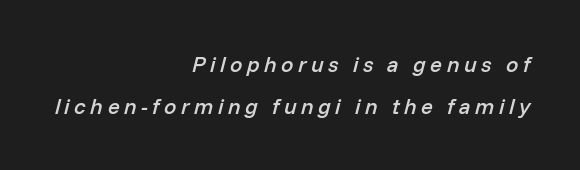
{"italic": "yes", "lean": "right", "slant_degrees": 14, "bold": "semi", "underline": "no", "align": "right", "line_spacing": "loose", "line_spacing_ratio": 1.9, "letter_spacing": "wide", "letter_spacing_em": 0.2, "glyph_px": 22}
